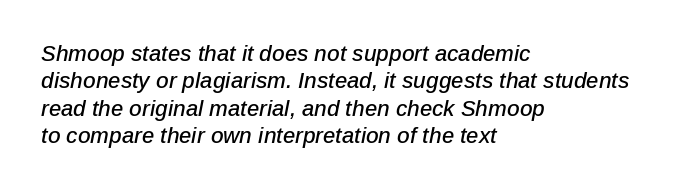
Q: Is the text italic (slanted)? A: Yes, it leans right by about 12 degrees.
Q: Is the text underlined? A: No.
Q: How is the paragraph aligned? A: Left-aligned.
Q: Is the spacing between letters normal or unusually wide? A: Normal.
